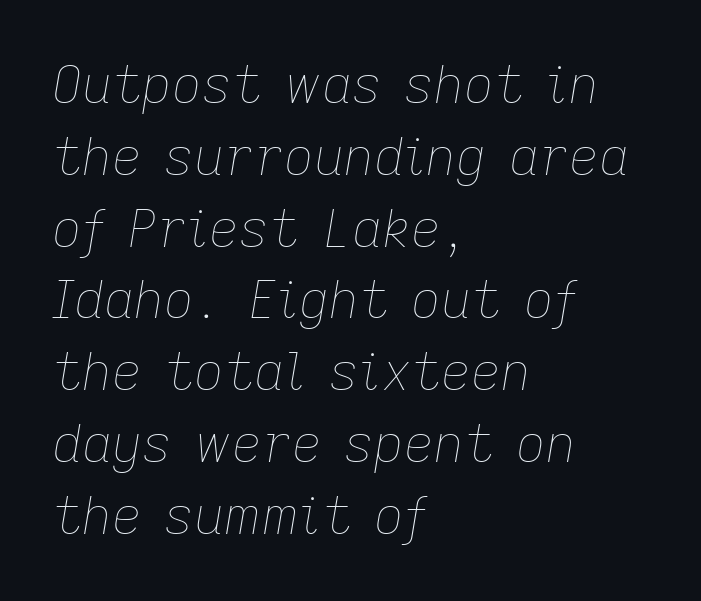
Q: Is the text bold? A: No.
Q: Is the text italic (slanted)? A: Yes, it leans right by about 9 degrees.
Q: Is the text underlined? A: No.
Q: How is the paragraph aligned? A: Left-aligned.
Q: Is the spacing between letters normal or unusually wide? A: Normal.
Q: Is the spacing between lines tight, normal or loose? A: Normal.
Q: Width (condensed, normal, or wide)? A: Normal.
Q: Stroke contrast? A: Low.
Q: x-height? A: Medium.
Q: Monospaced? A: No.
